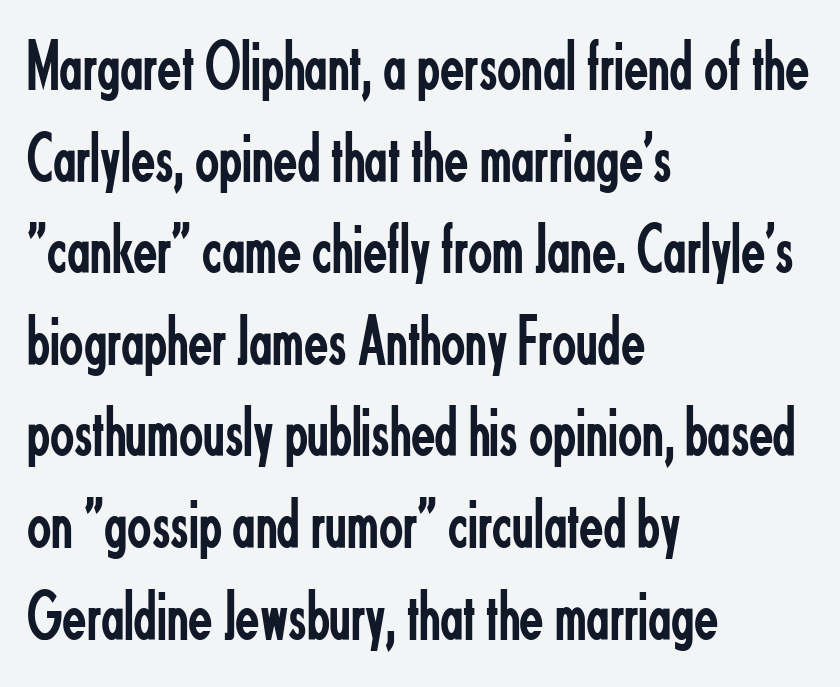
Quick note: underline off. Baseline-to-baseline distance is the conventional proportion of letter height. No extra ink here — the face is not bold. Leftover space on each line is placed entirely after the last word. The type family on display is of the sans-serif kind. Looks like regular typesetting: each glyph gets only the width it needs.
